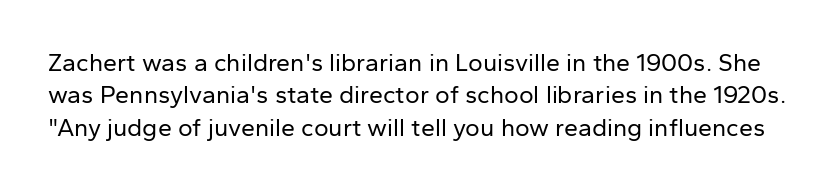
The image shows 25 px text type, upright; set normal line spacing (1.3x), normal letter spacing, not underlined.
